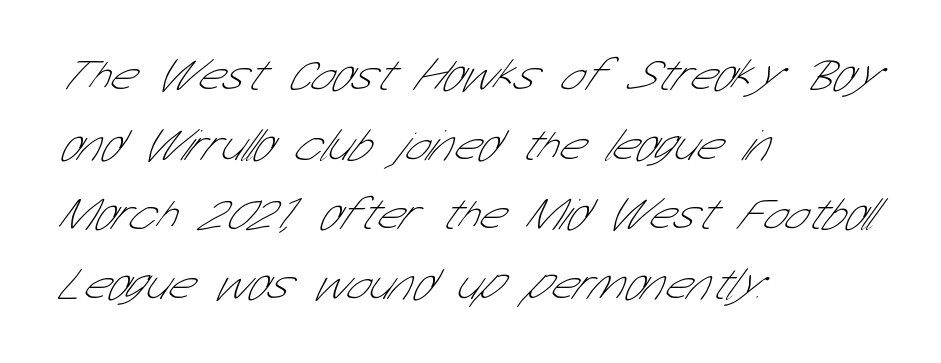
{"serif": "no", "bold": "no", "weight": "thin", "width": "condensed", "stroke_contrast": "low", "x_height": "medium", "monospaced": "no", "underline": "no", "align": "left", "line_spacing": "normal", "line_spacing_ratio": 1.55, "letter_spacing": "normal", "letter_spacing_em": 0.0, "glyph_px": 45}
